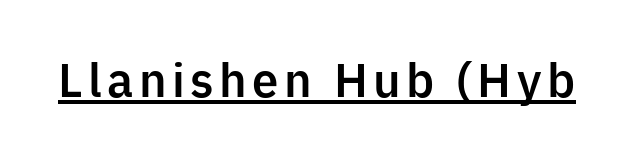
Q: Is the text italic (slanted)? A: No, it is upright.
Q: Is the typeface a serif or a sans-serif typeface? A: Sans-serif.
Q: Is the text underlined? A: Yes.
Q: Width (condensed, normal, or wide)? A: Normal.
Q: Stroke contrast? A: Low.
Q: x-height? A: Medium.
Q: Monospaced? A: No.
